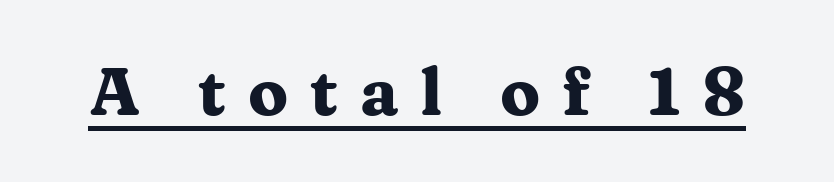
The words here are underlined. Ascenders rise straight up at ninety degrees. Yep, those are serifs on the letters. This sample has the flowing, uneven cadence of proportional lettering. Chunky letters — that's bold for sure.
